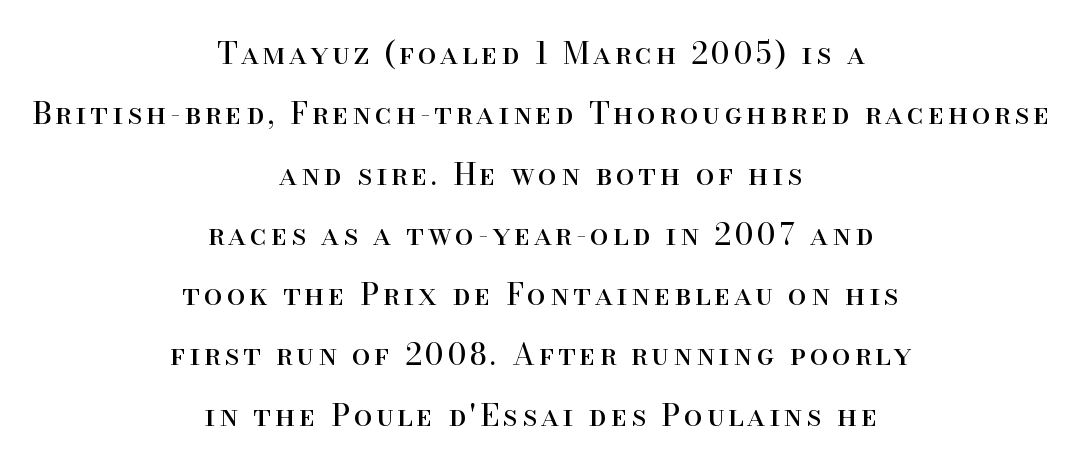
Q: Is the text bold? A: No.
Q: Is the text italic (slanted)? A: No, it is upright.
Q: Is the typeface a serif or a sans-serif typeface? A: Serif.
Q: Is the text underlined? A: No.
Q: How is the paragraph aligned? A: Centered.
Q: Is the spacing between lines tight, normal or loose? A: Loose.
Q: Width (condensed, normal, or wide)? A: Normal.
Q: Stroke contrast? A: High.
Q: x-height? A: Small.
Q: Monospaced? A: No.
